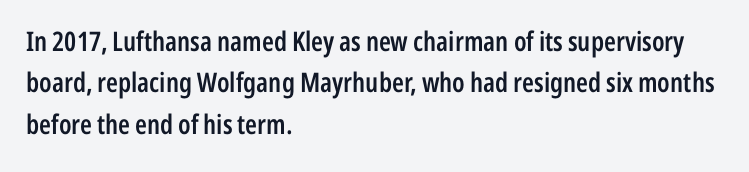
A student would call this left alignment; a typographer would say flush left, rag right. Line spacing here is normal. Tracking value appears to be zero — textbook default spacing. A typesetter would mark this as roman, not italic. Each glyph is drawn with semibold strokes, heavier than normal yet not fully bold. The strip under each line holds only bare page.
